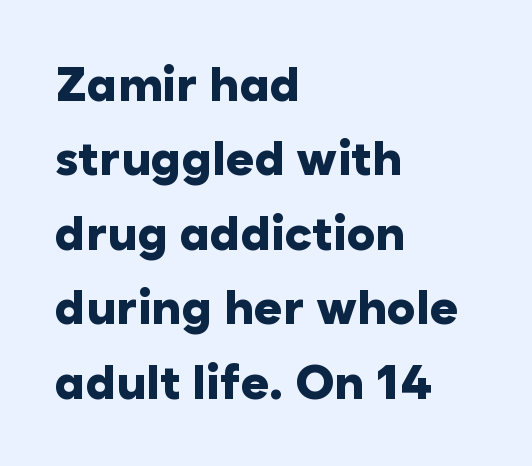
Rows of type keep a routine distance in the vertical direction. A clean baseline with only descenders dipping below it. The specimen reads as upright at a glance. Check where the strokes stop: nothing finishes them off — pure sans. Each line starts at the same left margin while the right side varies.
